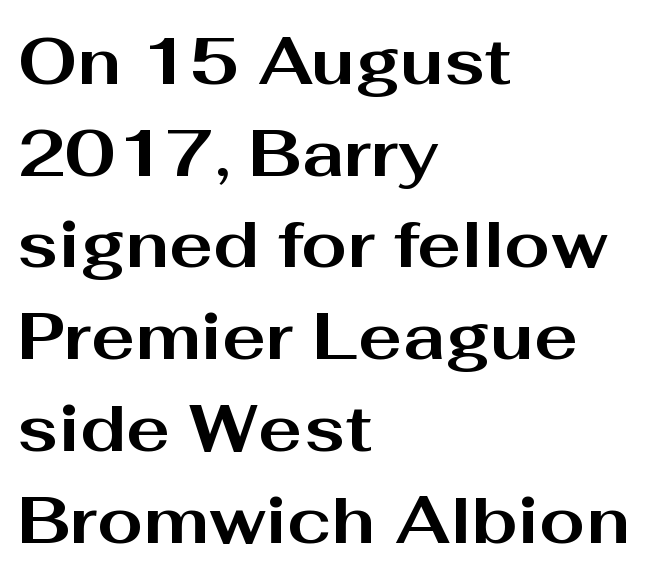
The image shows 66 px bold, wide sans-serif type, upright; set left-aligned, normal line spacing (1.39x), normal letter spacing, not underlined; medium stroke contrast and a medium x-height.
